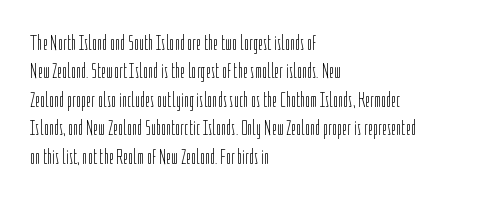
Rule under the text: the space is simply empty. Honestly, the letter spacing is just normal — you wouldn't notice it. The font's upright variant was chosen for this text. The strokes are not fattened; the text isn't bold. Layout note: lines flush left. The designer left line spacing at the default.
